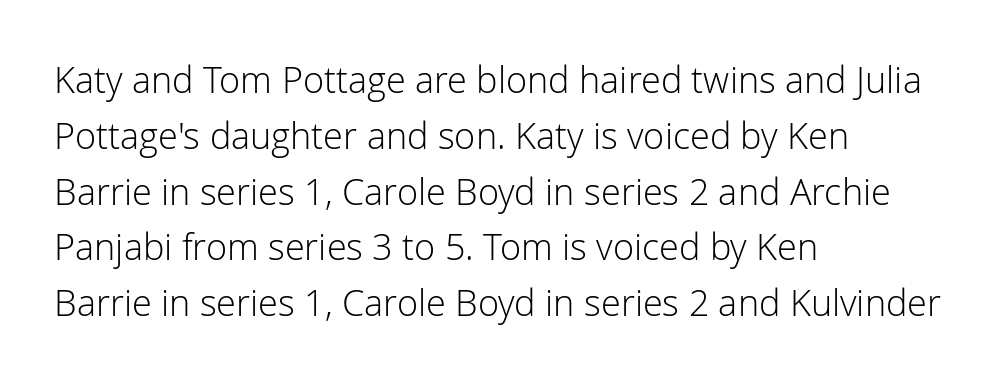
Q: Is the text bold? A: No.
Q: Is the text italic (slanted)? A: No, it is upright.
Q: Is the typeface a serif or a sans-serif typeface? A: Sans-serif.
Q: Is the text underlined? A: No.
Q: How is the paragraph aligned? A: Left-aligned.
Q: Is the spacing between letters normal or unusually wide? A: Normal.
Q: Is the spacing between lines tight, normal or loose? A: Normal.
Q: Width (condensed, normal, or wide)? A: Normal.
Q: Stroke contrast? A: Low.
Q: x-height? A: Medium.
Q: Monospaced? A: No.
